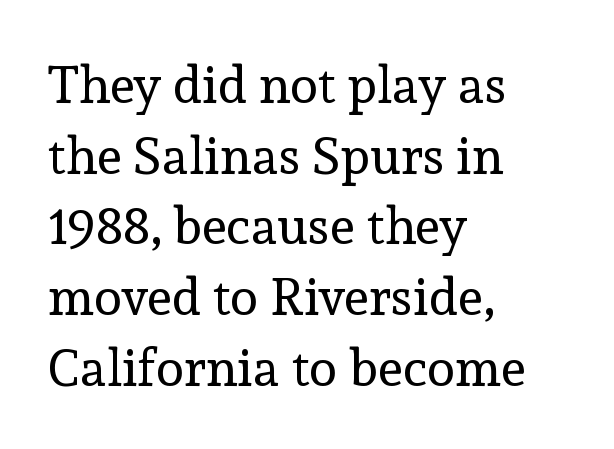
The image shows 52 px regular-weight serif type, upright; set left-aligned, normal line spacing (1.36x), normal letter spacing, not underlined; a medium x-height.
